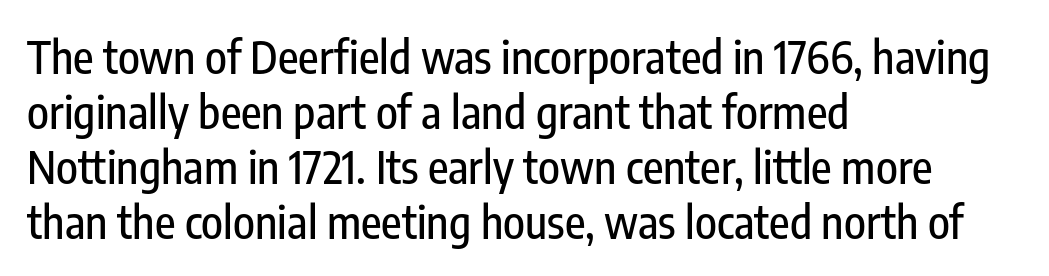
The image shows 45 px condensed sans-serif type, upright; set left-aligned, line spacing 1.22x, normal letter spacing, not underlined; low stroke contrast and a medium x-height.
